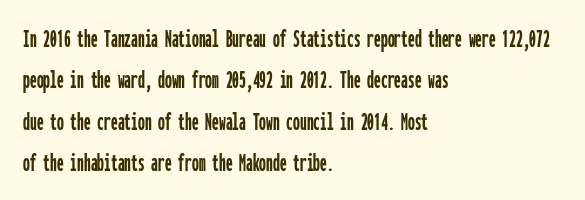
Q: Is the text italic (slanted)? A: No, it is upright.
Q: Is the text underlined? A: No.
Q: How is the paragraph aligned? A: Left-aligned.
Q: Is the spacing between letters normal or unusually wide? A: Normal.
Q: Is the spacing between lines tight, normal or loose? A: Normal.
